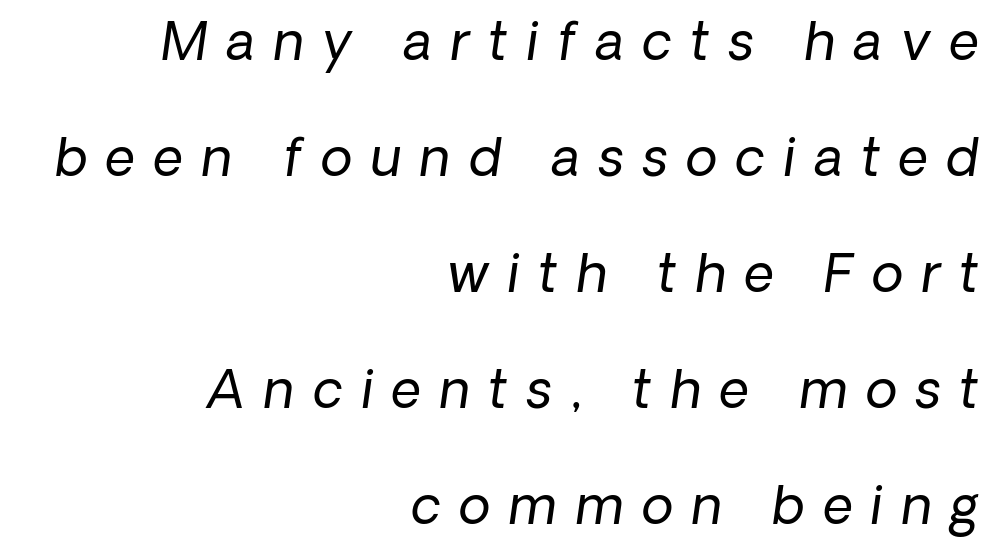
{"italic": "yes", "lean": "right", "slant_degrees": 8, "bold": "no", "weight": "regular", "width": "normal", "stroke_contrast": "low", "x_height": "medium", "monospaced": "no", "underline": "no", "align": "right", "line_spacing": "loose", "line_spacing_ratio": 2.23, "letter_spacing": "wide", "letter_spacing_em": 0.36, "glyph_px": 52}
